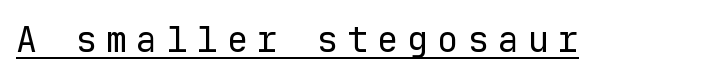
Spacing between characters has been opened up far beyond the box default. Unbolded letterforms with no extra heft. Monospaced: the letters line up in strict vertical columns. Check where the strokes stop: nothing finishes them off — pure sans. The lettering is marked with a stroke running underneath it. Rendered with straight, roman letterforms.
